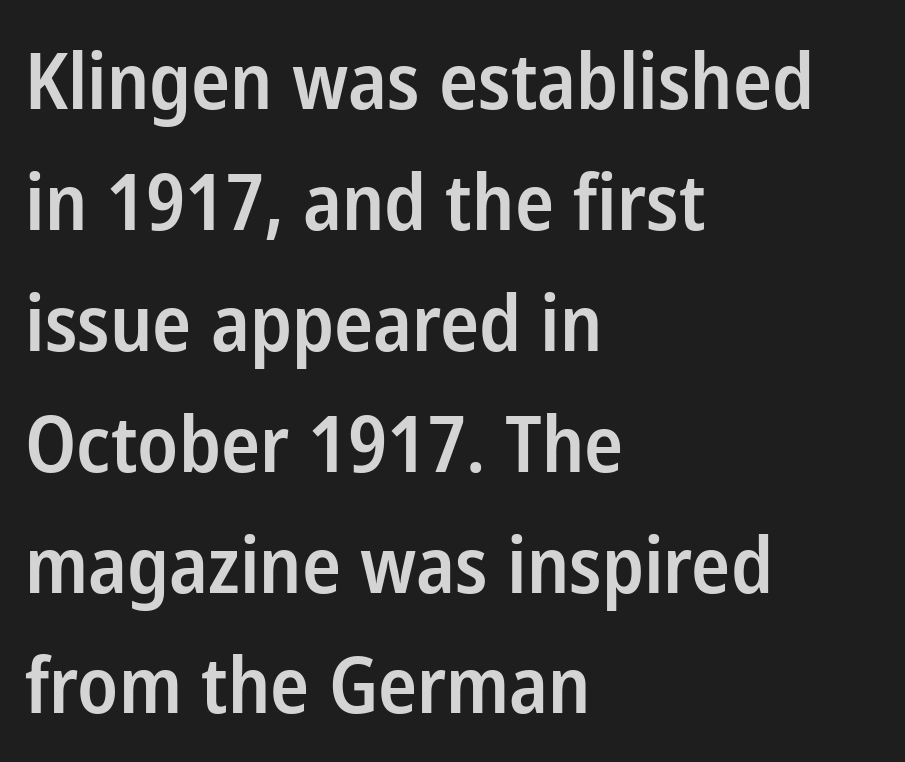
Q: Is the text bold? A: Semi-bold.
Q: Is the text italic (slanted)? A: No, it is upright.
Q: Is the typeface a serif or a sans-serif typeface? A: Sans-serif.
Q: Is the text underlined? A: No.
Q: How is the paragraph aligned? A: Left-aligned.
Q: Is the spacing between letters normal or unusually wide? A: Normal.
Q: Is the spacing between lines tight, normal or loose? A: Normal.
Q: Width (condensed, normal, or wide)? A: Condensed.
Q: Stroke contrast? A: Low.
Q: x-height? A: Medium.
Q: Monospaced? A: No.
